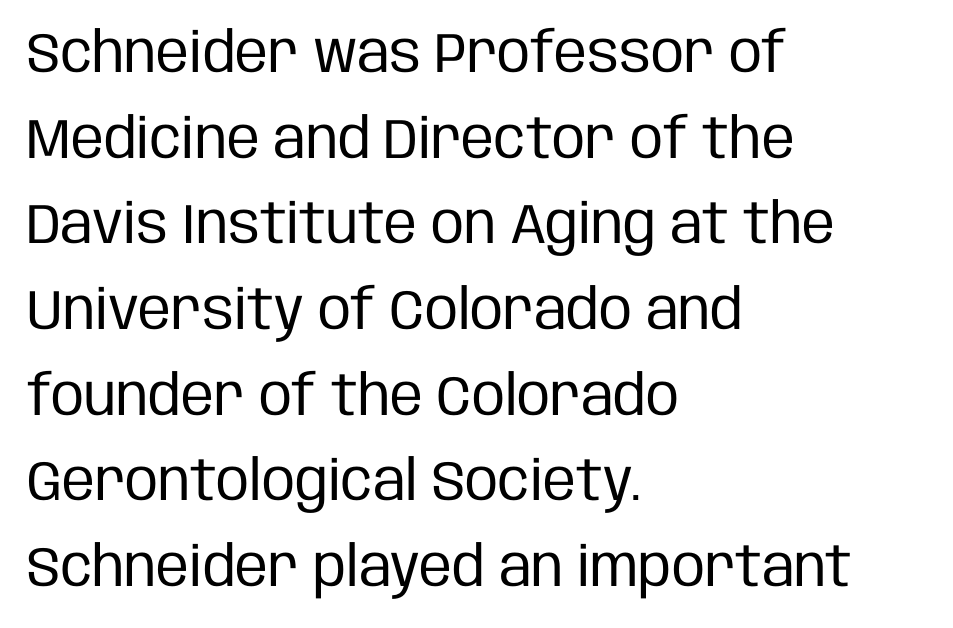
{"serif": "no", "italic": "no", "bold": "no", "weight": "regular", "width": "condensed", "stroke_contrast": "low", "x_height": "large", "monospaced": "no", "underline": "no", "align": "left", "line_spacing": "normal", "line_spacing_ratio": 1.53, "letter_spacing": "normal", "letter_spacing_em": 0.0, "glyph_px": 56}
